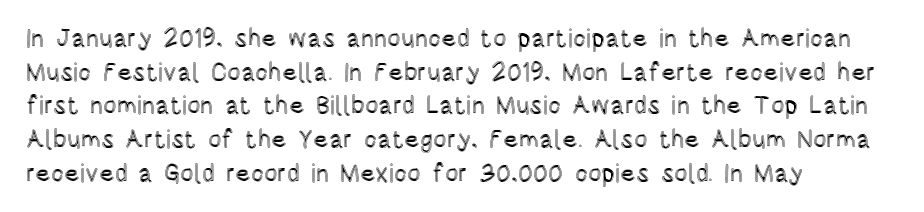
{"italic": "no", "underline": "no", "align": "left", "line_spacing": "normal", "line_spacing_ratio": 1.35, "letter_spacing": "normal", "letter_spacing_em": 0.0, "glyph_px": 25}
